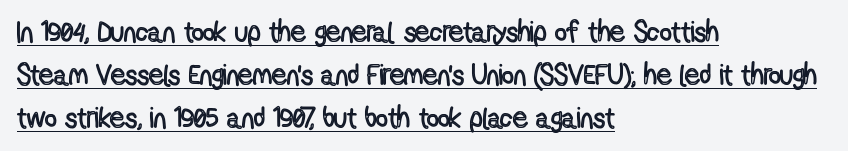
{"italic": "no", "width": "condensed", "x_height": "medium", "monospaced": "no", "underline": "yes", "align": "left", "line_spacing": "normal", "line_spacing_ratio": 1.49, "letter_spacing": "normal", "letter_spacing_em": 0.0, "glyph_px": 29}
